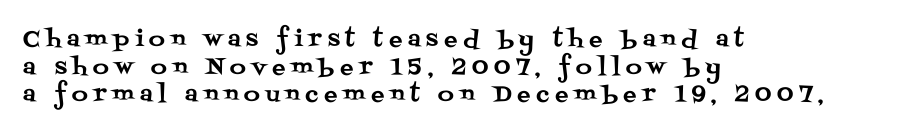
Is there any slant? The stems are plumb. Left-aligned paragraph, ragged on the right. Underlining? Definitely not there. How would I describe the line gaps? Plain and ordinary.
